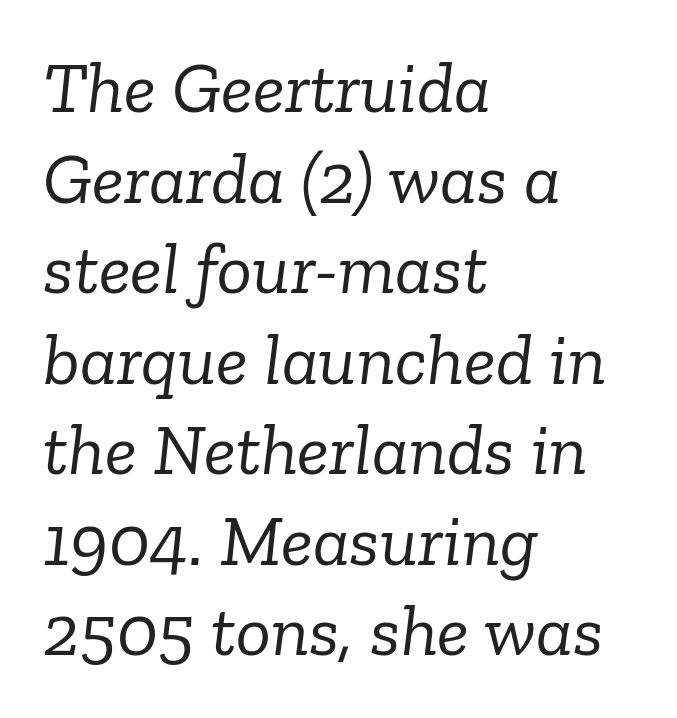
{"serif": "yes", "italic": "yes", "lean": "right", "slant_degrees": 6, "bold": "no", "weight": "light", "width": "normal", "stroke_contrast": "low", "x_height": "medium", "monospaced": "no", "underline": "no", "align": "left", "line_spacing_ratio": 1.24, "letter_spacing": "normal", "letter_spacing_em": 0.0, "glyph_px": 73}
